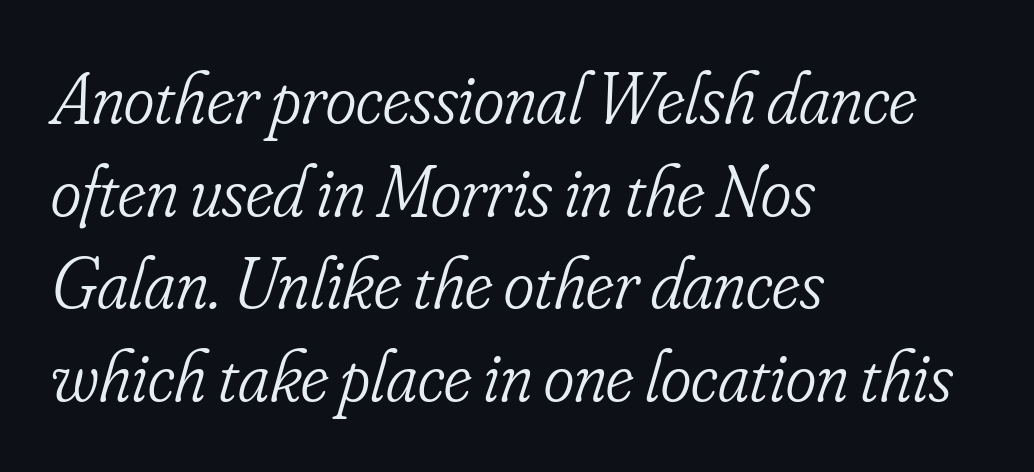
Q: Is the text bold? A: No.
Q: Is the text italic (slanted)? A: Yes, it leans right by about 16 degrees.
Q: Is the typeface a serif or a sans-serif typeface? A: Serif.
Q: Is the text underlined? A: No.
Q: How is the paragraph aligned? A: Left-aligned.
Q: Is the spacing between letters normal or unusually wide? A: Normal.
Q: Is the spacing between lines tight, normal or loose? A: Normal.
Q: Width (condensed, normal, or wide)? A: Condensed.
Q: Stroke contrast? A: Low.
Q: x-height? A: Small.
Q: Monospaced? A: No.
